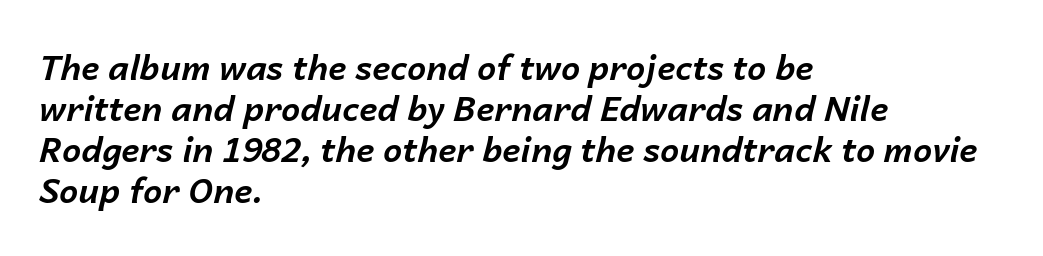
The image shows 34 px bold type, italic (leaning right); set left-aligned, line spacing 1.21x, normal letter spacing, not underlined; low stroke contrast and a medium x-height.
